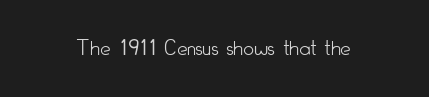
The type is set solid horizontally, with unmodified tracking. Words float on clear page, feet unadorned. A quiet, ordinary-to-light weight characterises the typeface. The type sits square on the baseline with zero lean.
